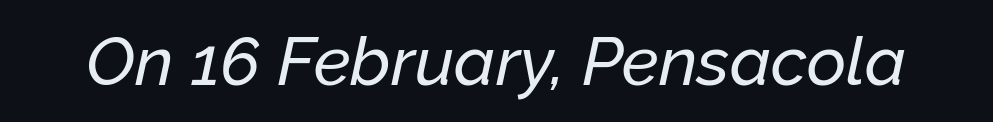
Each word holds together tightly as a unit, with standard inter-letter gaps. In terms of posture, this sample is oblique. Looks like regular typesetting: each glyph gets only the width it needs. Only glyphs here, with clear space below each row.
